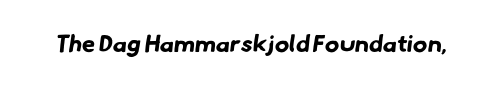
Q: Is the text bold? A: Yes.
Q: Is the text underlined? A: No.
Q: Is the spacing between letters normal or unusually wide? A: Normal.
